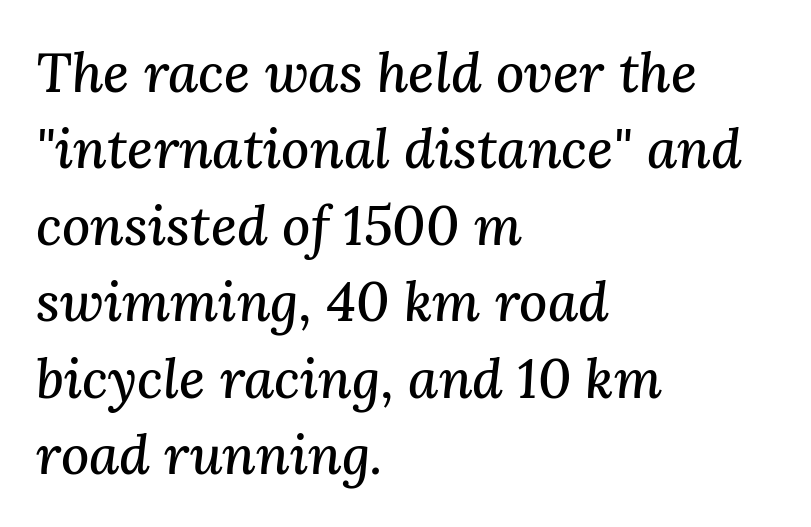
The image shows 55 px serif type, italic (leaning right); set left-aligned, normal line spacing (1.39x), normal letter spacing, not underlined; medium stroke contrast and a medium x-height.
